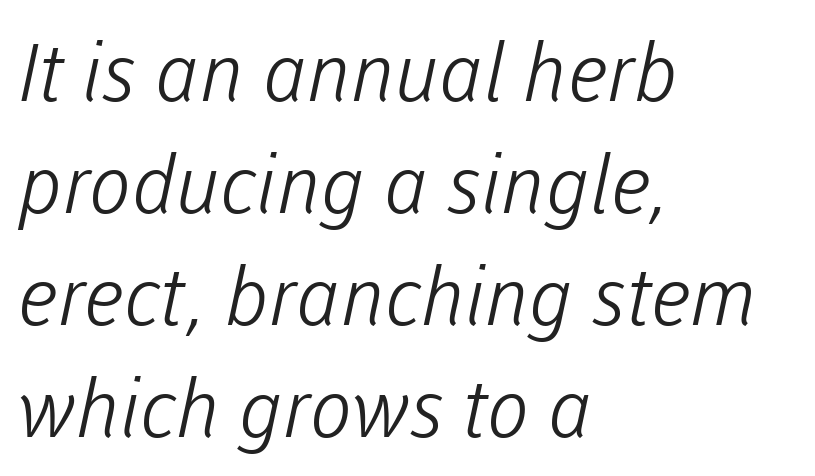
Q: Is the text bold? A: No.
Q: Is the typeface a serif or a sans-serif typeface? A: Sans-serif.
Q: Is the text underlined? A: No.
Q: How is the paragraph aligned? A: Left-aligned.
Q: Is the spacing between letters normal or unusually wide? A: Normal.
Q: Is the spacing between lines tight, normal or loose? A: Normal.
Q: Width (condensed, normal, or wide)? A: Normal.
Q: Stroke contrast? A: Low.
Q: x-height? A: Medium.
Q: Monospaced? A: No.
